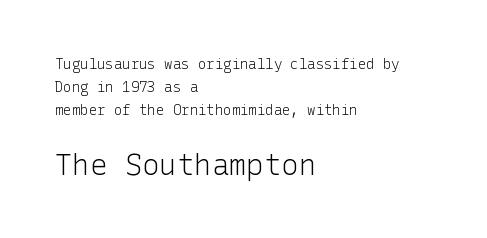
The image shows 29 px light sans-serif type, upright; set left-aligned, normal line spacing (1.63x), normal letter spacing, not underlined; the second (bottom) block is 2.07x larger; low stroke contrast and a medium x-height.
